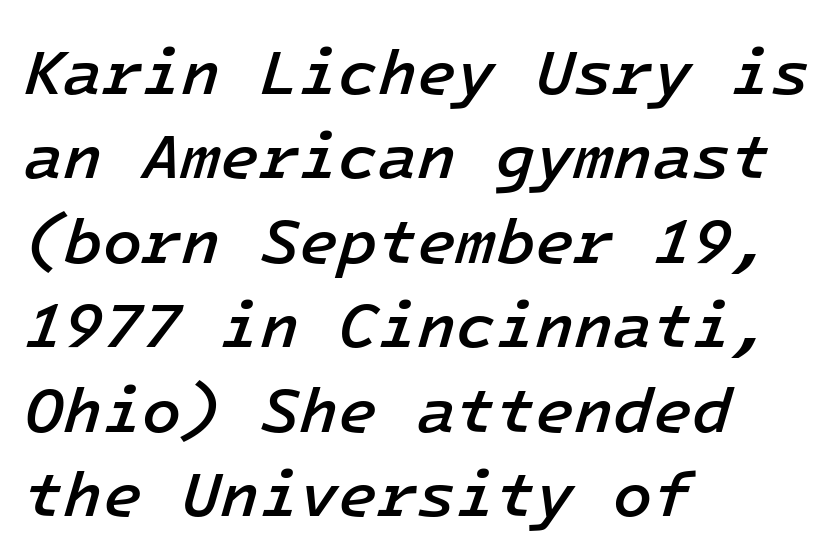
Q: Is the text bold? A: Semi-bold.
Q: Is the text italic (slanted)? A: Yes, it leans right by about 16 degrees.
Q: Is the text underlined? A: No.
Q: How is the paragraph aligned? A: Left-aligned.
Q: Is the spacing between letters normal or unusually wide? A: Normal.
Q: Is the spacing between lines tight, normal or loose? A: Normal.
Q: Width (condensed, normal, or wide)? A: Normal.
Q: Stroke contrast? A: Low.
Q: x-height? A: Medium.
Q: Monospaced? A: Yes.
